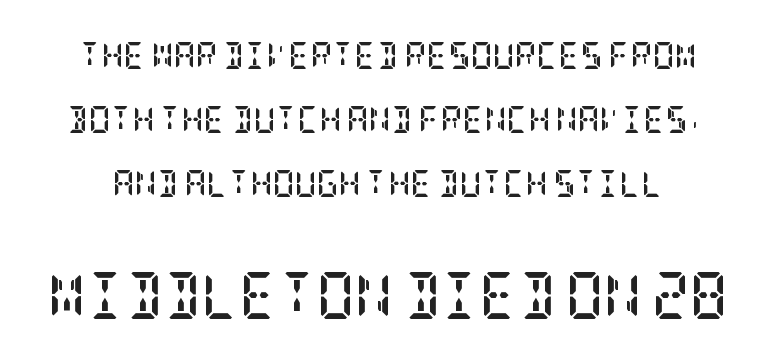
The image shows 47 px semibold, condensed serif type, upright; set loose line spacing (2.37x), normal letter spacing, not underlined; the second (bottom) block is 1.74x larger; low stroke contrast and a large x-height.
